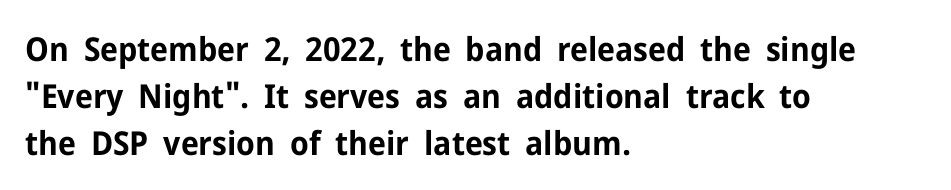
Typographically, this falls in the sans-serif category. Tall strokes in this sample are plumb rather than angled. Unmarked baselines from the first word to the last. Alignment: flush left. The strokes are fattened all the way to bold.
